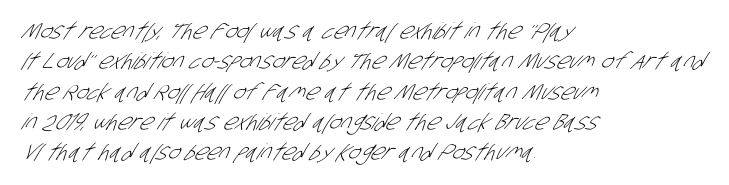
{"bold": "no", "underline": "no", "align": "left", "line_spacing": "normal", "line_spacing_ratio": 1.38, "letter_spacing": "normal", "letter_spacing_em": 0.0, "glyph_px": 22}
